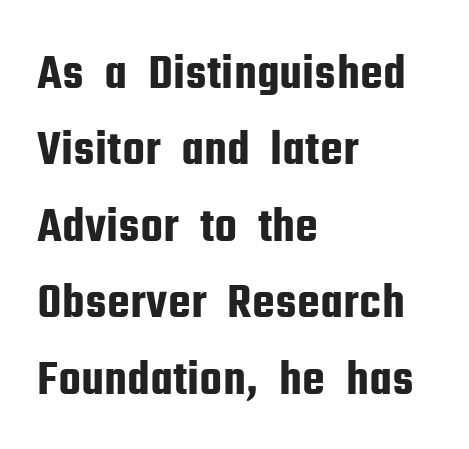
The passage shown is typeset with a sans-serif family. Compared with typical paragraphs, the rows here are spaced about the same. This rendering leaves character spacing at its baseline value. A typesetter would call this proportional, since set widths differ per character. Typeset ragged right — the left edge is the straight one.
